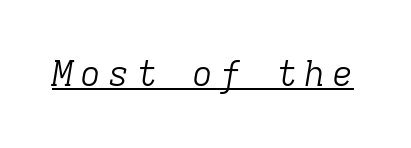
Q: Is the text bold? A: No.
Q: Is the text italic (slanted)? A: Yes, it leans right by about 9 degrees.
Q: Is the typeface a serif or a sans-serif typeface? A: Serif.
Q: Is the text underlined? A: Yes.
Q: Is the spacing between letters normal or unusually wide? A: Unusually wide.
Q: Width (condensed, normal, or wide)? A: Normal.
Q: Stroke contrast? A: Low.
Q: x-height? A: Medium.
Q: Monospaced? A: Yes.
